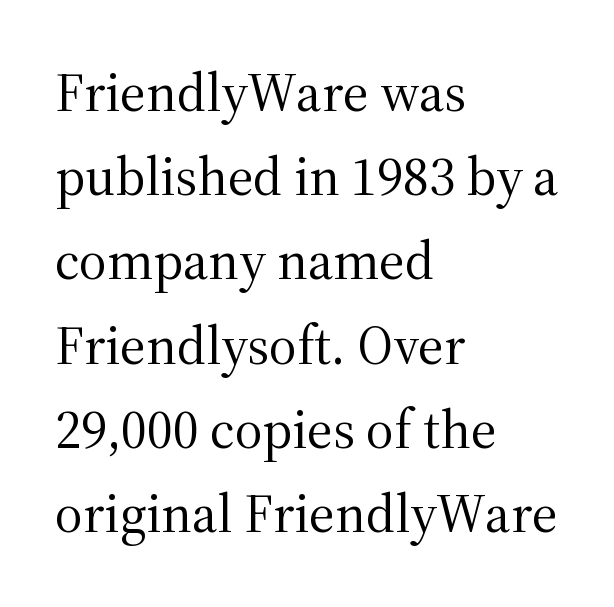
Q: Is the text bold? A: No.
Q: Is the text italic (slanted)? A: No, it is upright.
Q: Is the typeface a serif or a sans-serif typeface? A: Serif.
Q: Is the text underlined? A: No.
Q: How is the paragraph aligned? A: Left-aligned.
Q: Is the spacing between letters normal or unusually wide? A: Normal.
Q: Is the spacing between lines tight, normal or loose? A: Normal.
Q: Width (condensed, normal, or wide)? A: Normal.
Q: Stroke contrast? A: Medium.
Q: x-height? A: Medium.
Q: Monospaced? A: No.
